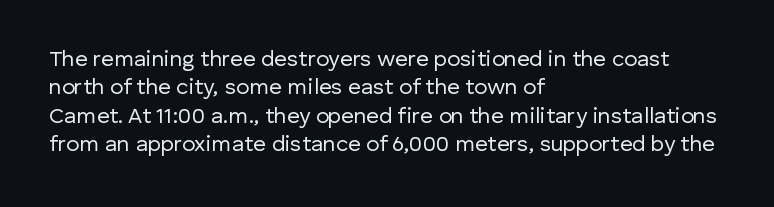
Rule under the text: the space is simply empty. Honestly, the letter spacing is just normal — you wouldn't notice it. The font's upright variant was chosen for this text. The strokes are not fattened; the text isn't bold. Layout note: lines flush left. The designer left line spacing at the default.
